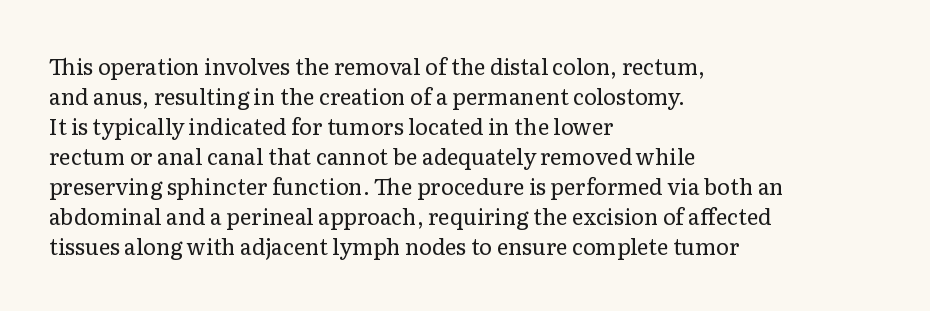
{"italic": "no", "bold": "no", "underline": "no", "align": "left", "line_spacing": "normal", "line_spacing_ratio": 1.36, "letter_spacing": "normal", "letter_spacing_em": 0.0, "glyph_px": 22}
